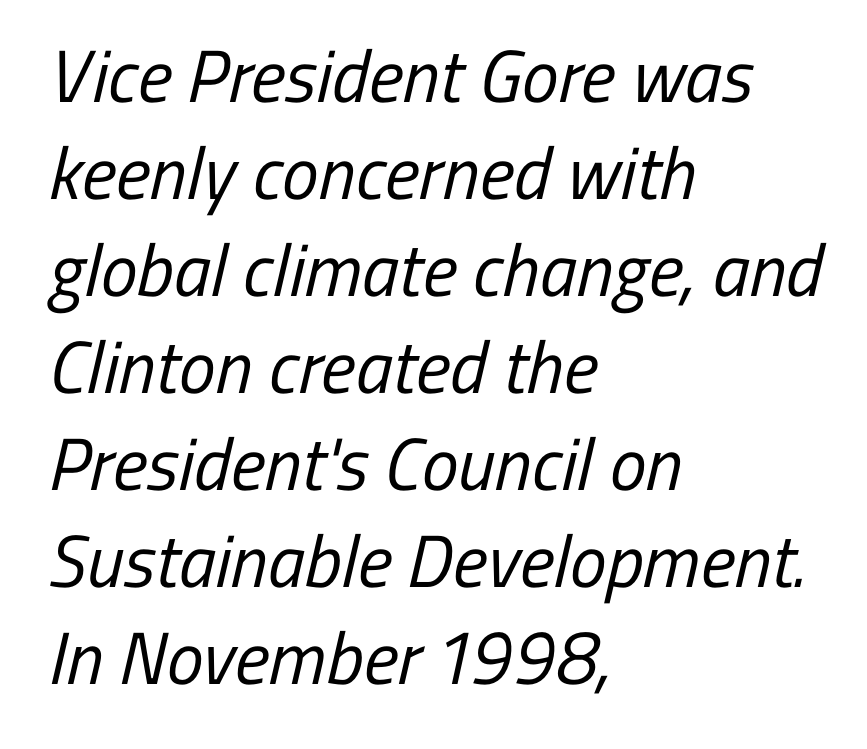
{"serif": "no", "bold": "no", "weight": "regular", "width": "condensed", "stroke_contrast": "low", "x_height": "medium", "monospaced": "no", "underline": "no", "align": "left", "line_spacing": "normal", "line_spacing_ratio": 1.31, "letter_spacing": "normal", "letter_spacing_em": 0.0, "glyph_px": 74}
